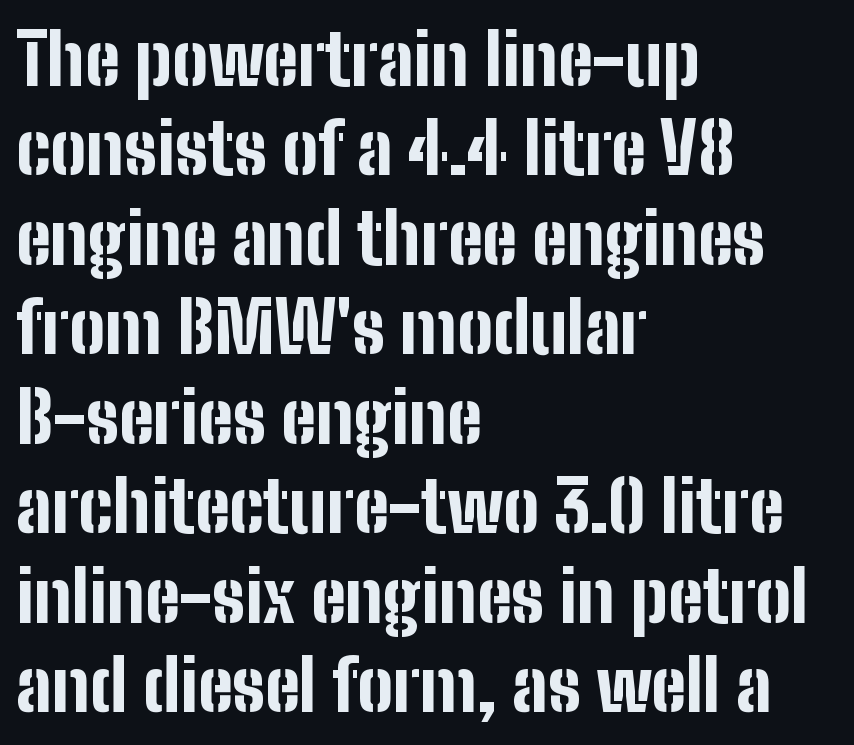
This is roman type, the default non-slanted kind. The area under the type is left untouched. A normal amount of white space separates one row of letters from the next. How are the letters spaced? Ordinarily, with no added tracking. Teacher's note: observe the even left margin — that is flush-left alignment. Strong, thick strokes mark this as bold type.
